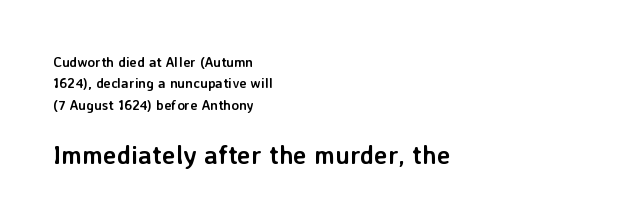
Notice how the stems are strictly vertical — no italics here. Standard letterfit; no display-style spreading of the glyphs. Here the second block reads like a headline and the first like body copy. Each row of text sits above clean, open space. In CSS terms this would be text-align: left.
